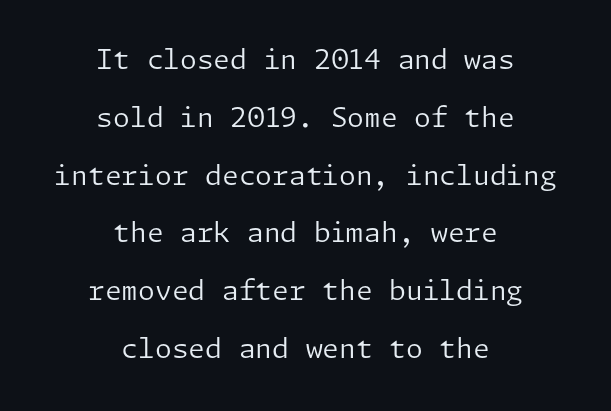
The image shows 27 px text type, upright; set centered, loose line spacing (2.14x), normal letter spacing, not underlined.
